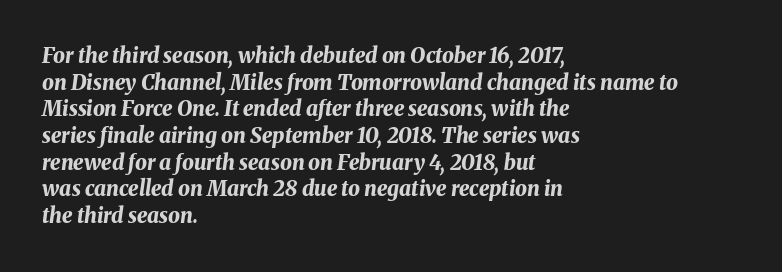
The image shows 21 px bold type, italic (leaning right); set left-aligned, normal line spacing (1.27x), normal letter spacing, not underlined.
